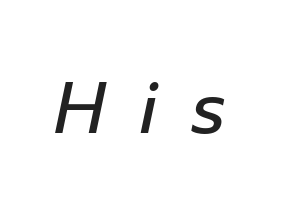
{"italic": "yes", "lean": "right", "slant_degrees": 12, "bold": "no", "weight": "regular", "width": "normal", "stroke_contrast": "low", "x_height": "medium", "monospaced": "no", "underline": "no", "letter_spacing": "wide", "letter_spacing_em": 0.48, "glyph_px": 72}
